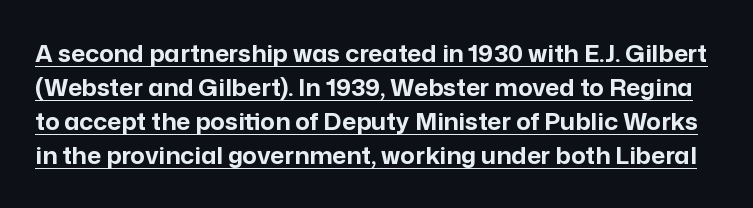
{"italic": "no", "bold": "yes", "underline": "yes", "line_spacing": "normal", "line_spacing_ratio": 1.42, "letter_spacing": "normal", "letter_spacing_em": 0.0, "glyph_px": 24}
